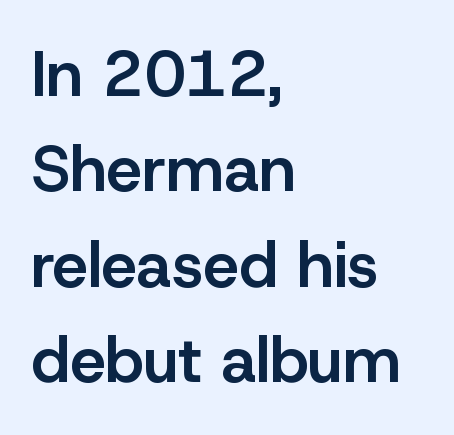
The image shows 64 px semibold sans-serif type, upright; set left-aligned, normal line spacing (1.49x), normal letter spacing, not underlined; low stroke contrast and a medium x-height.
